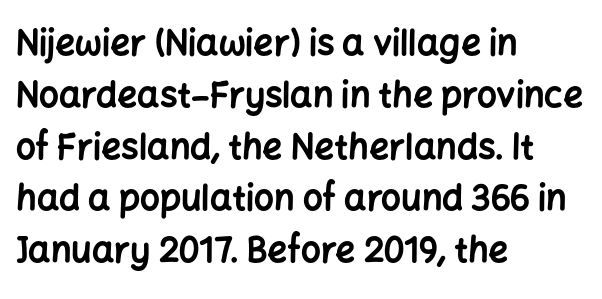
{"serif": "no", "italic": "no", "bold": "yes", "weight": "bold", "width": "normal", "stroke_contrast": "low", "x_height": "medium", "monospaced": "no", "underline": "no", "align": "left", "line_spacing": "normal", "line_spacing_ratio": 1.48, "letter_spacing": "normal", "letter_spacing_em": 0.0, "glyph_px": 35}
